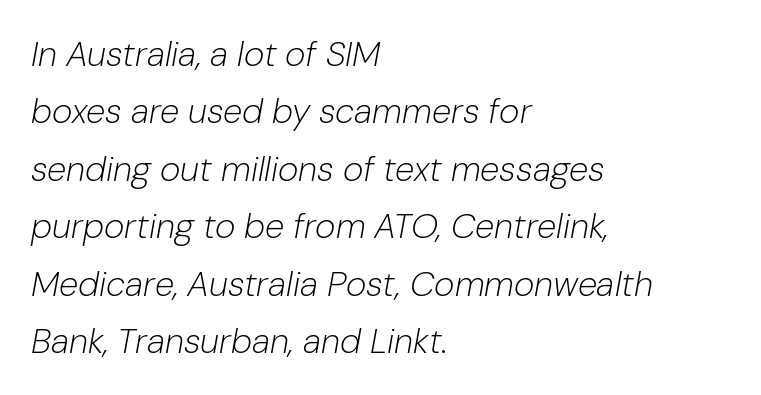
Nothing unusual about the tracking: characters are spaced as the font intends. Stem width sits at or under what a default text font uses. This sample keeps an unexceptional amount of space between lines. The baseline area is clear. These lines are rendered in a variable-pitch font. Visually the block forms a straight wall on the left and a jagged coastline on the right.
